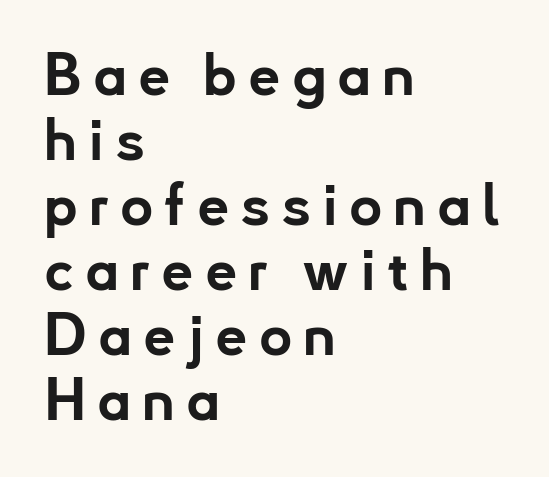
The image shows 57 px bold sans-serif type, upright; set left-aligned, tight line spacing (1.14x), not underlined; low stroke contrast and a small x-height.
